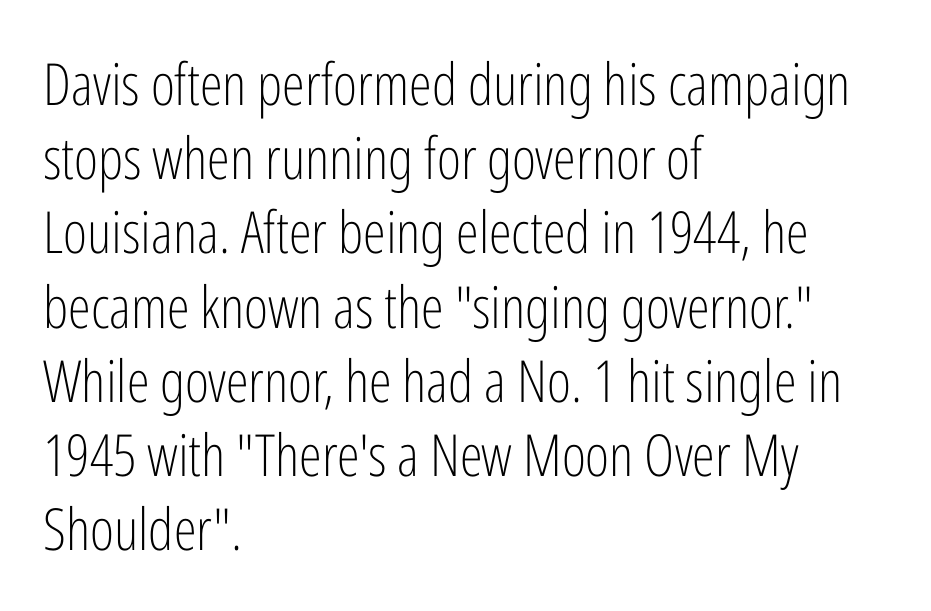
Q: Is the text bold? A: No.
Q: Is the text italic (slanted)? A: No, it is upright.
Q: Is the typeface a serif or a sans-serif typeface? A: Sans-serif.
Q: Is the text underlined? A: No.
Q: How is the paragraph aligned? A: Left-aligned.
Q: Is the spacing between letters normal or unusually wide? A: Normal.
Q: Is the spacing between lines tight, normal or loose? A: Normal.
Q: Width (condensed, normal, or wide)? A: Condensed.
Q: Stroke contrast? A: Low.
Q: x-height? A: Medium.
Q: Monospaced? A: No.
